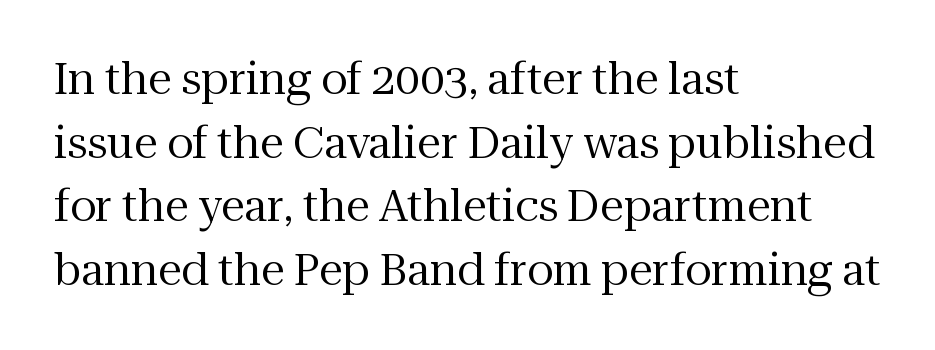
One-word summary of the alignment: left. Baseline-to-baseline distance is the conventional proportion of letter height. These lines were composed using upright roman letters. The foot of each line stays bare and open. The passage shown is not bold in any degree. Looks like regular typesetting: each glyph gets only the width it needs.
